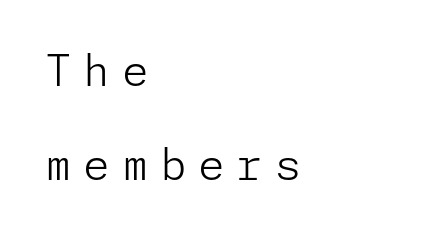
The image shows 43 px light sans-serif type, upright; set left-aligned, loose line spacing (2.18x), unusually wide letter spacing (+0.27 em), not underlined; low stroke contrast and a medium x-height.
